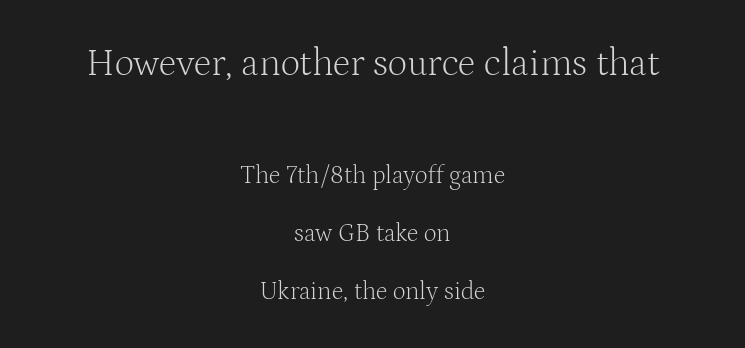
The image shows 38 px light serif type, upright; set centered, loose line spacing (2.32x), normal letter spacing, not underlined; the first (top) block is 1.52x larger; medium stroke contrast and a medium x-height.
